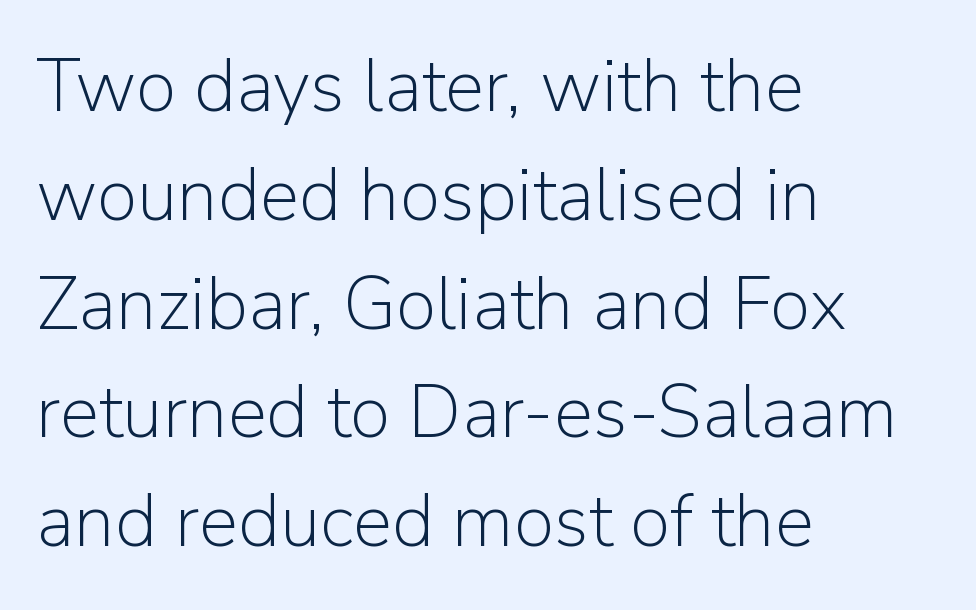
Q: Is the text bold? A: No.
Q: Is the text italic (slanted)? A: No, it is upright.
Q: Is the typeface a serif or a sans-serif typeface? A: Sans-serif.
Q: Is the text underlined? A: No.
Q: How is the paragraph aligned? A: Left-aligned.
Q: Is the spacing between letters normal or unusually wide? A: Normal.
Q: Is the spacing between lines tight, normal or loose? A: Normal.
Q: Width (condensed, normal, or wide)? A: Normal.
Q: Stroke contrast? A: Low.
Q: x-height? A: Medium.
Q: Monospaced? A: No.
